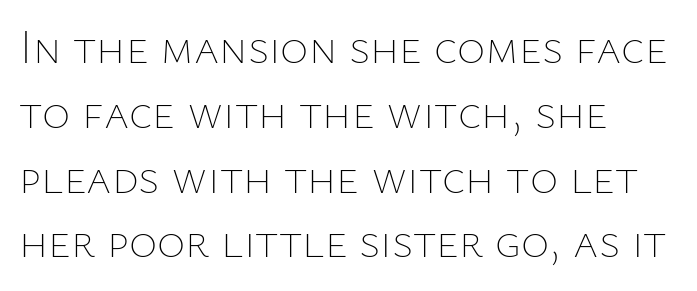
The image shows 48 px thin type, upright; set left-aligned, normal line spacing (1.35x), normal letter spacing, not underlined; low stroke contrast and a medium x-height.
